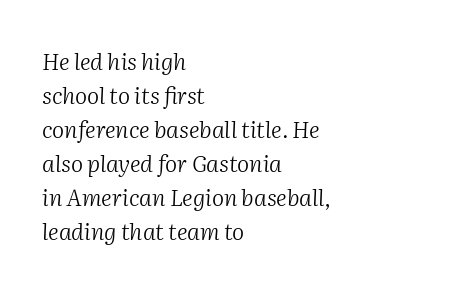
Look at the tracking — it's just the regular setting, nothing added. Vertical spacing — default. The cut favours lightness, reaching ordinary text weight at its darkest. Layout note: lines flush left.
